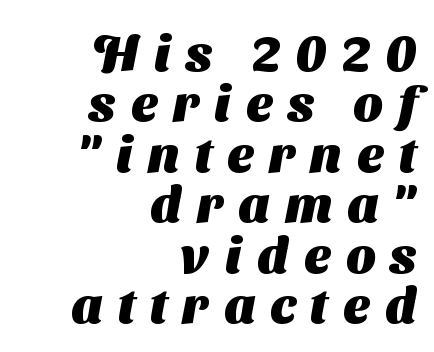
The image shows 51 px heavy sans-serif type; set right-aligned, tight line spacing (0.99x), unusually wide letter spacing (+0.3 em), not underlined; medium stroke contrast and a medium x-height.
